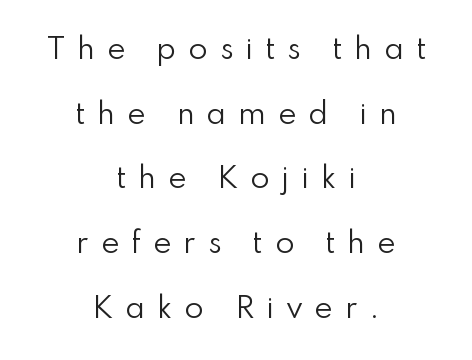
The words here are not underlined. Rendered with straight, roman letterforms. One-word summary of the alignment: center. The strokes carry an ordinary text weight at most. Grotesque or geometric, the face here clearly has no serifs.
